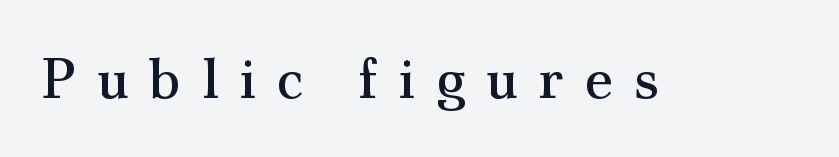
Q: Is the text bold? A: No.
Q: Is the text italic (slanted)? A: No, it is upright.
Q: Is the typeface a serif or a sans-serif typeface? A: Serif.
Q: Is the text underlined? A: No.
Q: Is the spacing between letters normal or unusually wide? A: Unusually wide.
Q: Width (condensed, normal, or wide)? A: Normal.
Q: Stroke contrast? A: Medium.
Q: x-height? A: Small.
Q: Monospaced? A: No.
